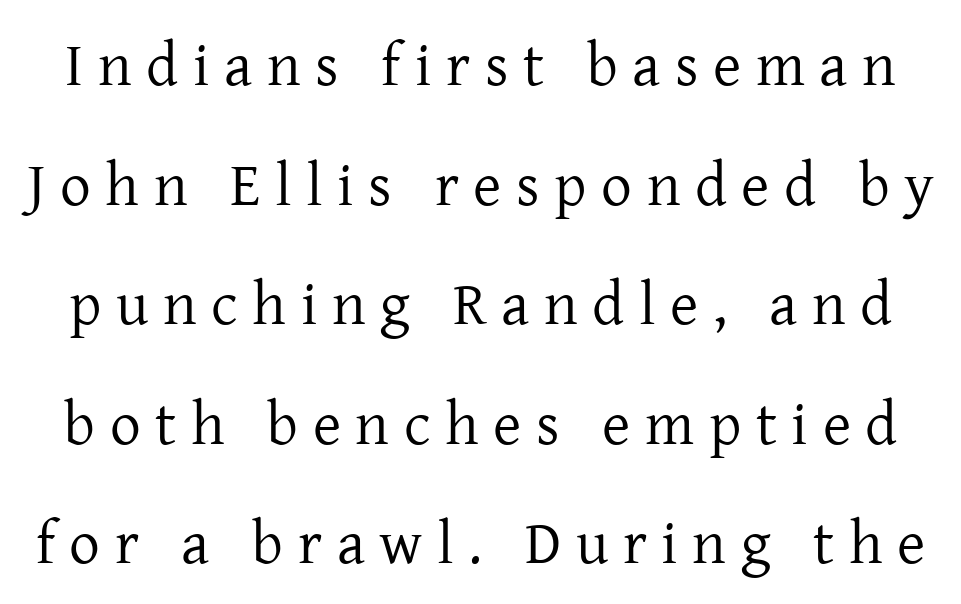
{"serif": "yes", "italic": "no", "bold": "no", "weight": "regular", "width": "normal", "stroke_contrast": "low", "x_height": "medium", "monospaced": "no", "underline": "no", "line_spacing": "loose", "line_spacing_ratio": 1.96, "letter_spacing": "wide", "letter_spacing_em": 0.24, "glyph_px": 61}
